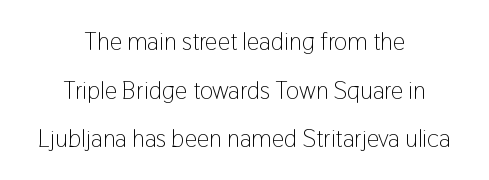
Q: Is the text bold? A: No.
Q: Is the text italic (slanted)? A: No, it is upright.
Q: Is the text underlined? A: No.
Q: How is the paragraph aligned? A: Centered.
Q: Is the spacing between letters normal or unusually wide? A: Normal.
Q: Is the spacing between lines tight, normal or loose? A: Loose.
